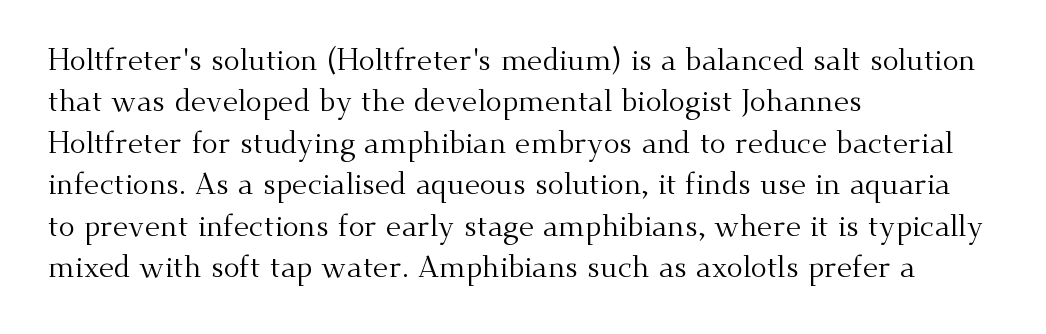
The image shows 30 px regular-weight serif type, upright; set left-aligned, normal line spacing (1.38x), normal letter spacing, not underlined; medium stroke contrast and a small x-height.
